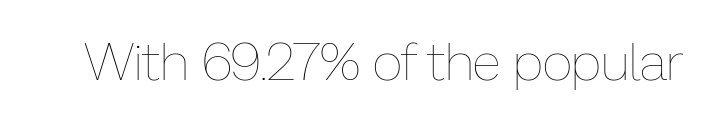
The typography opts for an upright posture over an oblique one. Honestly, there is no underline to notice here at all. Here the glyphs are tracked normally, forming tight word shapes. A quiet, ordinary-to-light weight characterises the typeface.
